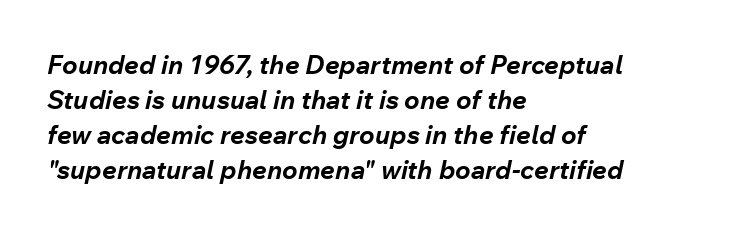
The tracking reads as untouched default to a designer's eye. Line starts are locked; line ends wander. A normal amount of white space separates one row of letters from the next. Is the type bold? Yes — the strokes are clearly thick and heavy. The area under the type is left untouched.
